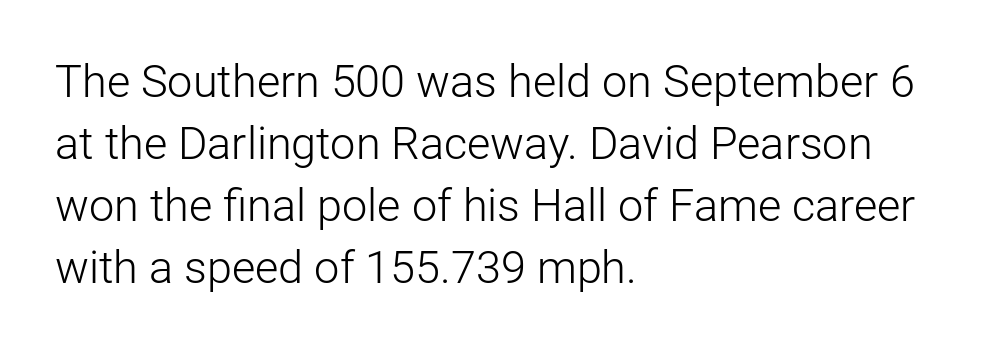
Compared with typical paragraphs, the rows here are spaced about the same. A quiet, ordinary-to-light weight characterises the typeface. Casual observation: everything's shoved over to the left. Nothing unusual about the tracking: characters are spaced as the font intends. Do the letters lean? They stand straight.
